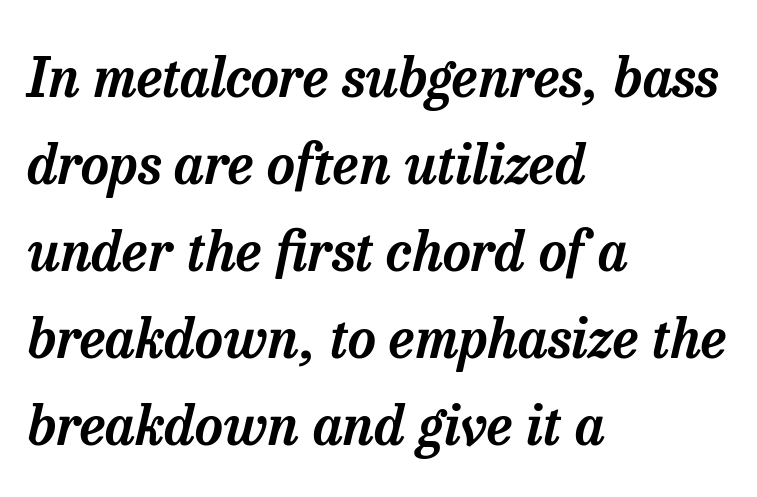
{"serif": "yes", "italic": "yes", "lean": "right", "slant_degrees": 13, "width": "normal", "stroke_contrast": "low", "x_height": "medium", "monospaced": "no", "underline": "no", "align": "left", "line_spacing": "normal", "line_spacing_ratio": 1.58, "letter_spacing": "normal", "letter_spacing_em": 0.0, "glyph_px": 55}
